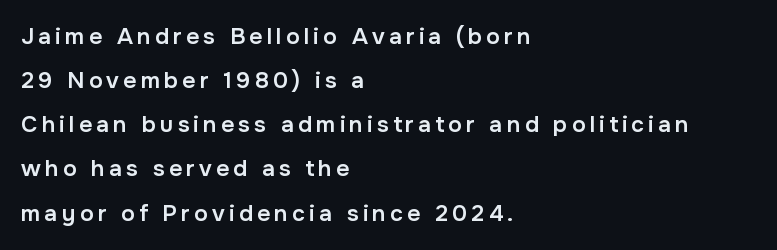
The string is rendered with underlining switched off. Compared with a centered layout, this one pins lines to the left instead. Posture: straight, roman, zero tilt. If you measured baseline to baseline, you'd find a long distance. A fair bit of extra ink — the face is semibold, not bold.
